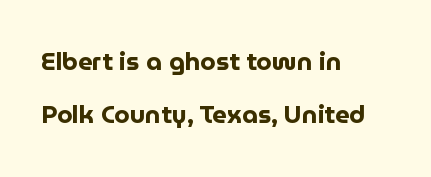
The line-height multiplier appears high, well above default. The paragraph shown leans on its left margin. Each row of text sits above clean, open space. As a designer I'd log this as weight 700, bold. Look at the tracking — it's just the regular setting, nothing added. No italicization has been applied; the sample stays upright.
